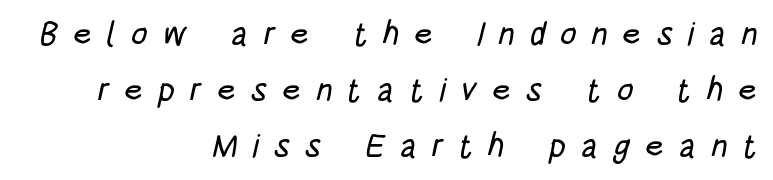
{"serif": "no", "width": "condensed", "stroke_contrast": "low", "x_height": "large", "monospaced": "no", "underline": "no", "align": "right", "line_spacing": "normal", "line_spacing_ratio": 1.69, "letter_spacing": "wide", "letter_spacing_em": 0.44, "glyph_px": 33}
